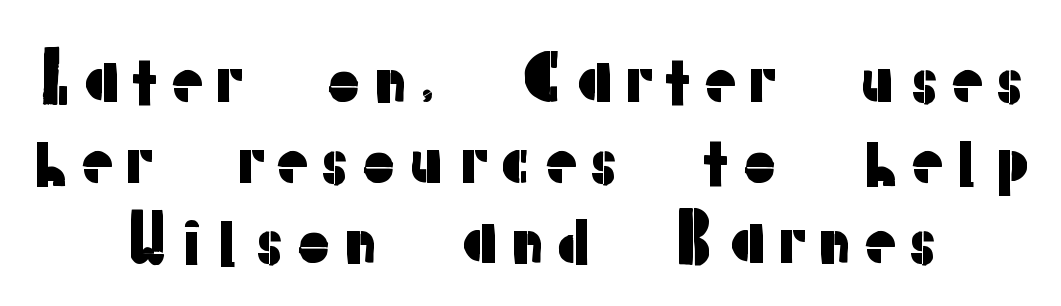
The image shows 64 px sans-serif type, upright; set centered, normal line spacing (1.26x), not underlined; low stroke contrast and a medium x-height.
